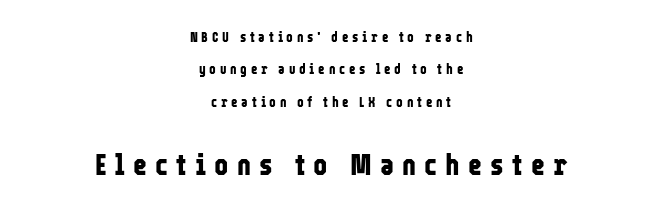
The image shows 30 px bold, condensed sans-serif type, upright; set centered, loose line spacing (2.31x), unusually wide letter spacing (+0.27 em), not underlined; the second (bottom) block is 2.14x larger; low stroke contrast and a medium x-height.
